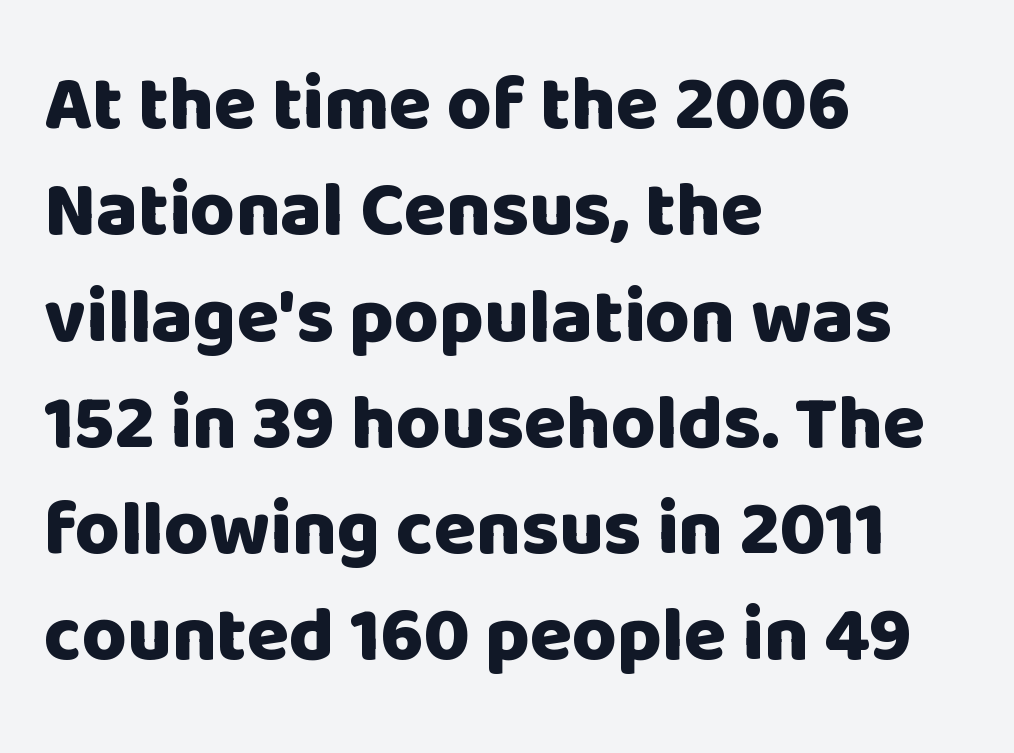
A student would call this left alignment; a typographer would say flush left, rag right. Standard letterfit; no display-style spreading of the glyphs. Character widths vary here, with narrow letters taking less room than wide ones. Letterform terminals end flat and unadorned throughout the passage. How would I describe the line gaps? Plain and ordinary.
